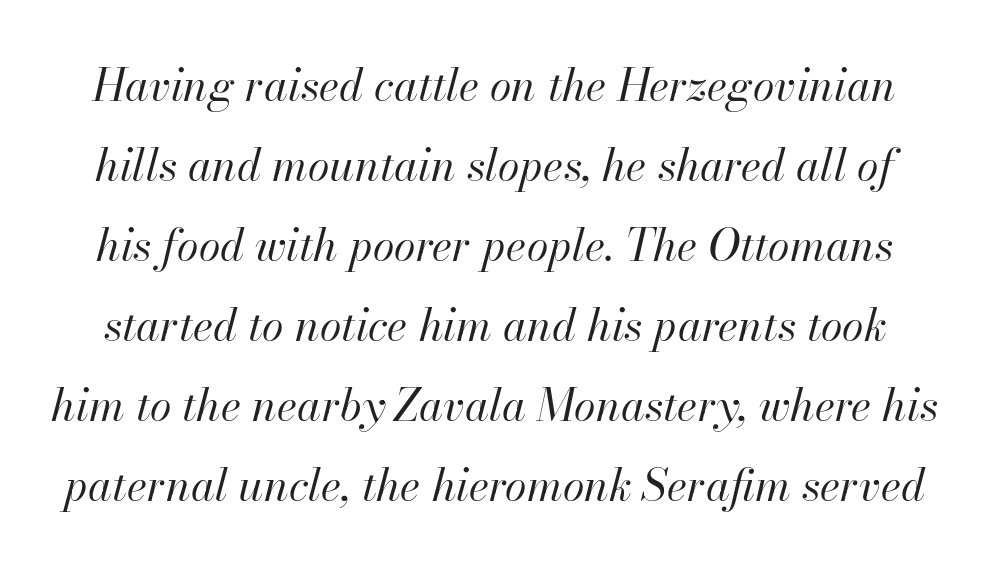
{"italic": "yes", "lean": "right", "slant_degrees": 13, "bold": "no", "weight": "regular", "width": "normal", "stroke_contrast": "high", "x_height": "small", "monospaced": "no", "underline": "no", "line_spacing_ratio": 1.82, "letter_spacing": "normal", "letter_spacing_em": 0.0, "glyph_px": 44}
